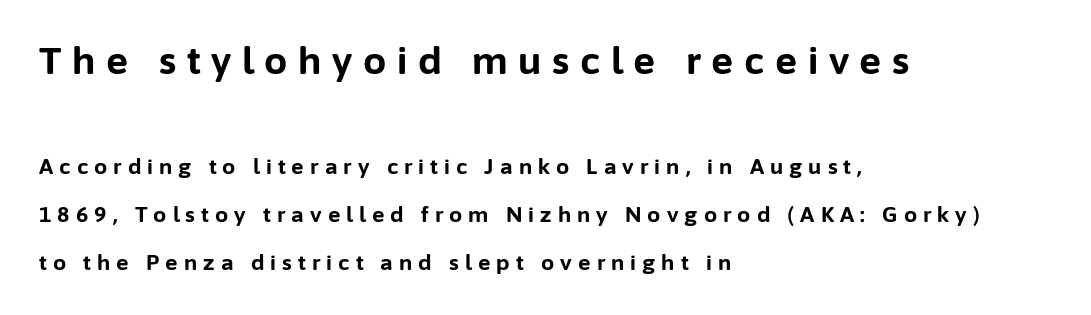
The image shows 37 px bold sans-serif type, upright; set left-aligned, loose line spacing (2.3x), unusually wide letter spacing (+0.29 em), not underlined; the first (top) block is 1.76x larger; low stroke contrast and a medium x-height.
